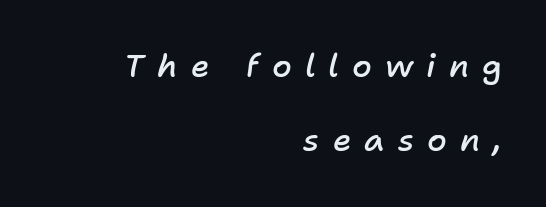
The image shows 32 px semibold type, italic (leaning right); set right-aligned, loose line spacing (2.32x), unusually wide letter spacing (+0.41 em), not underlined; low stroke contrast and a medium x-height.
